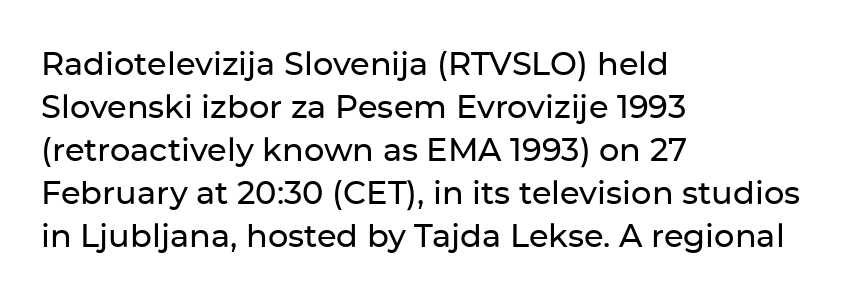
The letters stand straight up with perfectly vertical stems. Compared with typical paragraphs, the rows here are spaced about the same. Reading down the block, your eye returns to a fixed left position each line. Check where the strokes stop: nothing finishes them off — pure sans. Words appear dense and cohesive because spacing is normal.
